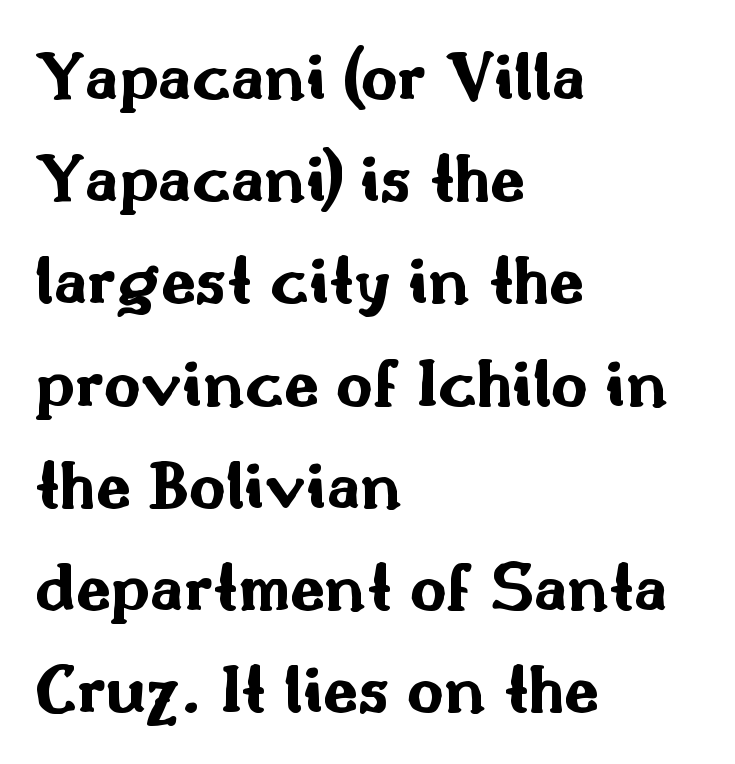
{"serif": "no", "italic": "no", "bold": "yes", "weight": "bold", "width": "wide", "stroke_contrast": "medium", "x_height": "small", "monospaced": "no", "underline": "no", "align": "left", "line_spacing": "normal", "line_spacing_ratio": 1.44, "letter_spacing": "normal", "letter_spacing_em": 0.0, "glyph_px": 71}
